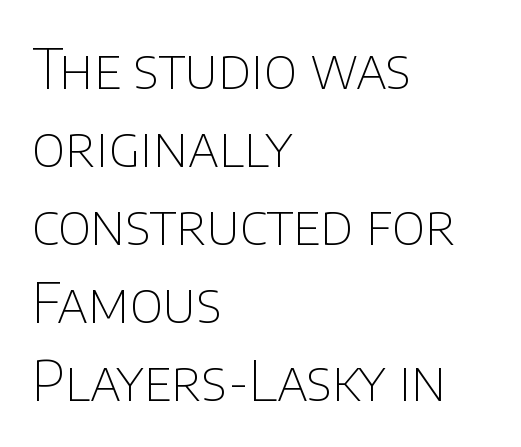
{"serif": "no", "italic": "no", "bold": "no", "weight": "thin", "width": "normal", "stroke_contrast": "low", "x_height": "large", "monospaced": "no", "underline": "no", "align": "left", "line_spacing": "normal", "line_spacing_ratio": 1.42, "letter_spacing": "normal", "letter_spacing_em": 0.0, "glyph_px": 55}
